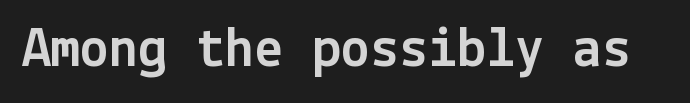
{"serif": "no", "italic": "no", "width": "normal", "x_height": "medium", "underline": "no", "letter_spacing": "normal", "letter_spacing_em": 0.0, "glyph_px": 58}
